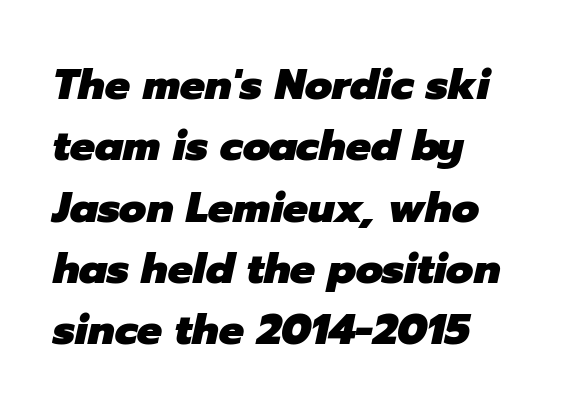
This sample uses plain, unmodified letter spacing. The typography opts for an oblique posture over an upright one. Notice how descenders clear the ascenders below comfortably — that's standard leading. All the whitespace from short lines collects on the right. Clear beneath every line of the passage. The typesetting leans heavy: a genuine bold.
